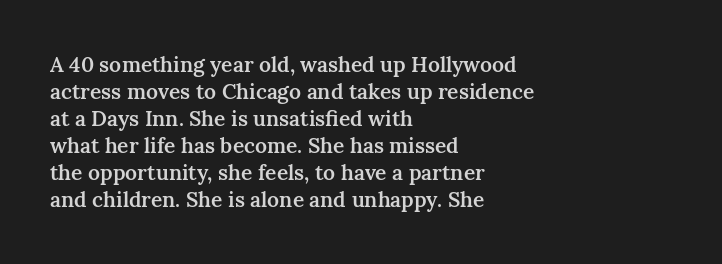
The image shows 21 px text type, upright; set left-aligned, normal line spacing (1.29x), normal letter spacing, not underlined.
